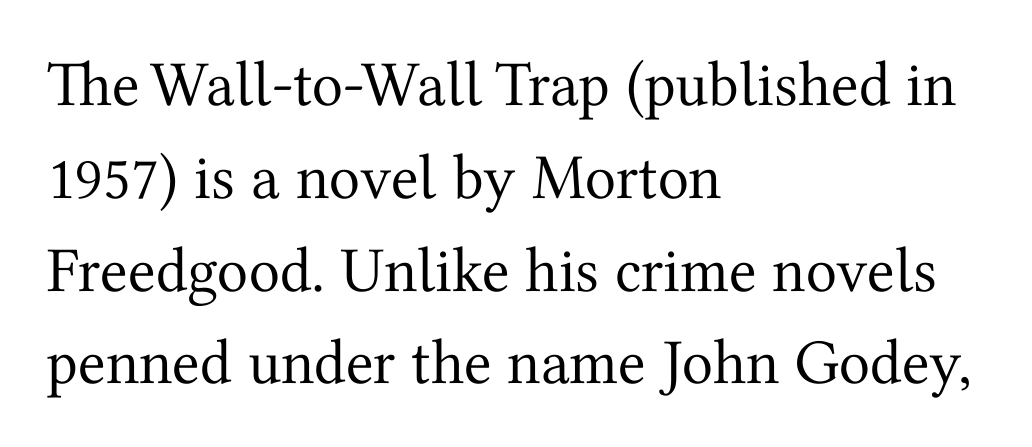
The image shows 64 px regular-weight serif type, upright; set left-aligned, normal line spacing (1.45x), normal letter spacing, not underlined; medium stroke contrast and a medium x-height.
